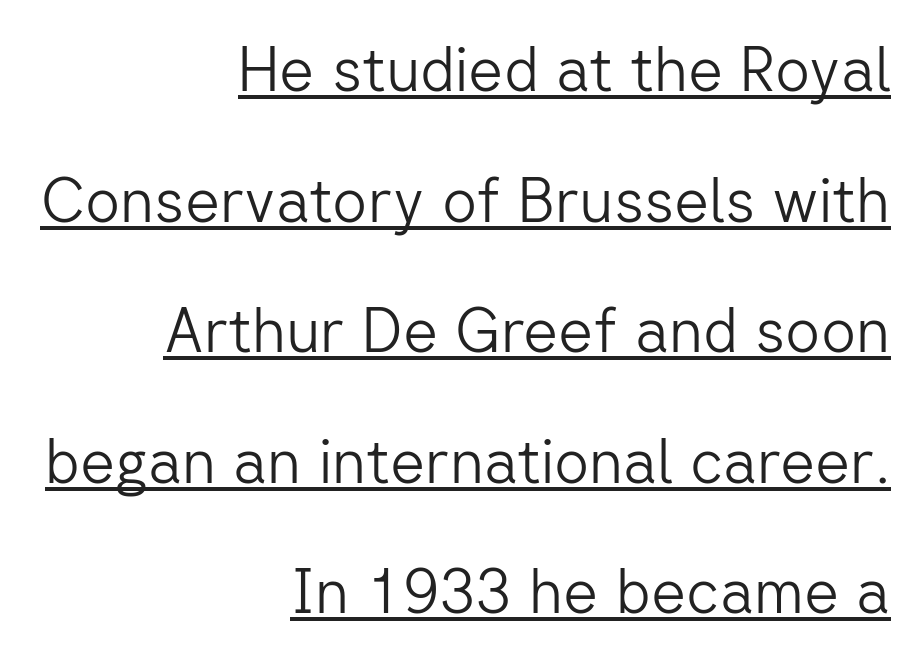
{"serif": "no", "italic": "no", "bold": "no", "weight": "light", "width": "normal", "stroke_contrast": "low", "x_height": "medium", "monospaced": "no", "underline": "yes", "align": "right", "line_spacing": "loose", "line_spacing_ratio": 2.14, "letter_spacing": "normal", "letter_spacing_em": 0.0, "glyph_px": 61}
